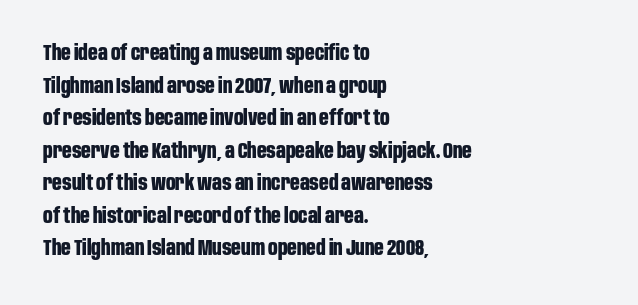
The image shows 21 px bold type, upright; set left-aligned, normal line spacing (1.55x), normal letter spacing, not underlined.
